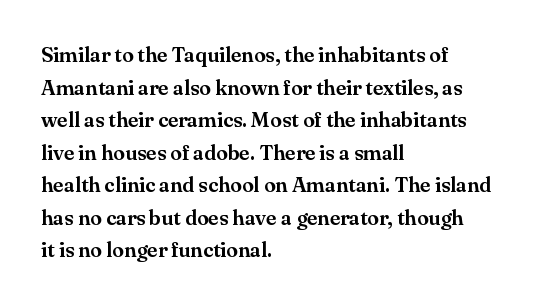
{"italic": "no", "underline": "no", "align": "left", "line_spacing": "normal", "line_spacing_ratio": 1.55, "letter_spacing": "normal", "letter_spacing_em": 0.0, "glyph_px": 21}
